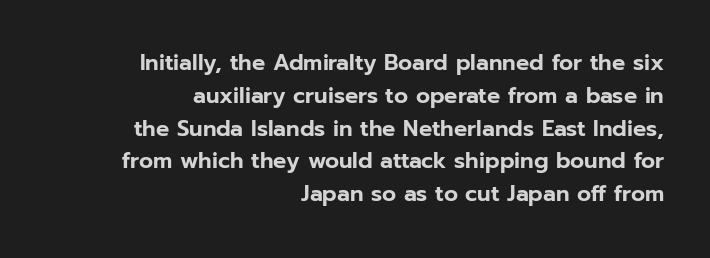
The passage shown stacks its lines at a standard gap. The passage shown has conventional tracking throughout. It's the straight-up-and-down kind of type. A bare baseline throughout the passage. The lines in this sample share a right terminus and differ only in where they begin.
